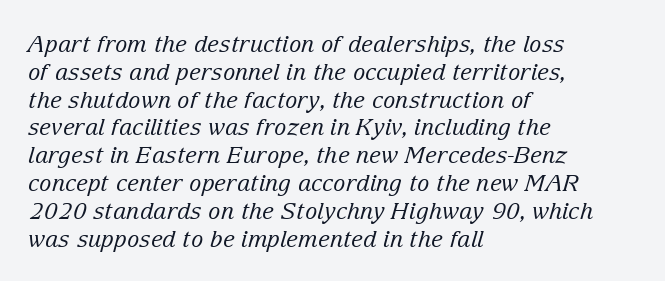
{"italic": "yes", "lean": "right", "slant_degrees": 15, "bold": "no", "underline": "no", "align": "left", "line_spacing_ratio": 1.21, "letter_spacing": "normal", "letter_spacing_em": 0.0, "glyph_px": 23}
